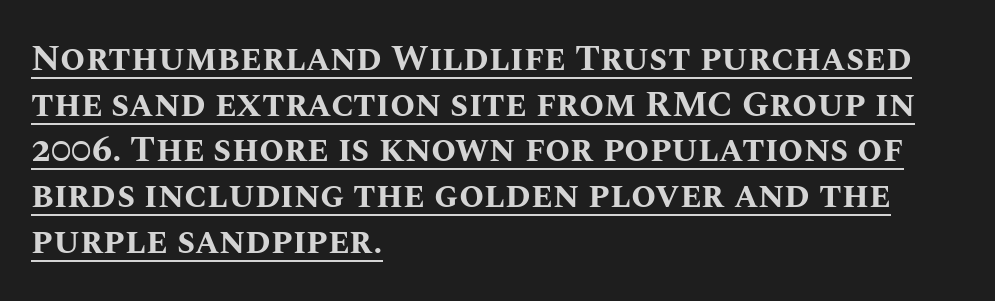
Q: Is the text bold? A: Yes.
Q: Is the text italic (slanted)? A: No, it is upright.
Q: Is the text underlined? A: Yes.
Q: How is the paragraph aligned? A: Left-aligned.
Q: Is the spacing between letters normal or unusually wide? A: Normal.
Q: Is the spacing between lines tight, normal or loose? A: Normal.
Q: Width (condensed, normal, or wide)? A: Normal.
Q: Stroke contrast? A: Medium.
Q: x-height? A: Large.
Q: Monospaced? A: No.
